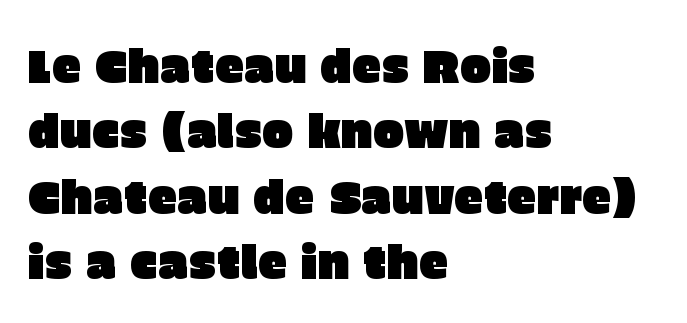
Baseline-to-baseline distance is the conventional proportion of letter height. Rendered with straight, roman letterforms. Nope, no serifs anywhere on these letters. Note the varied advance widths — an 'i' is clearly narrower than an 'm'.
